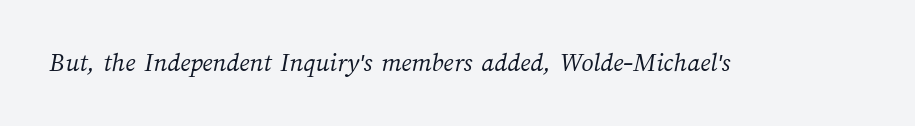
Q: Is the text bold? A: No.
Q: Is the text underlined? A: No.
Q: Is the spacing between letters normal or unusually wide? A: Normal.
